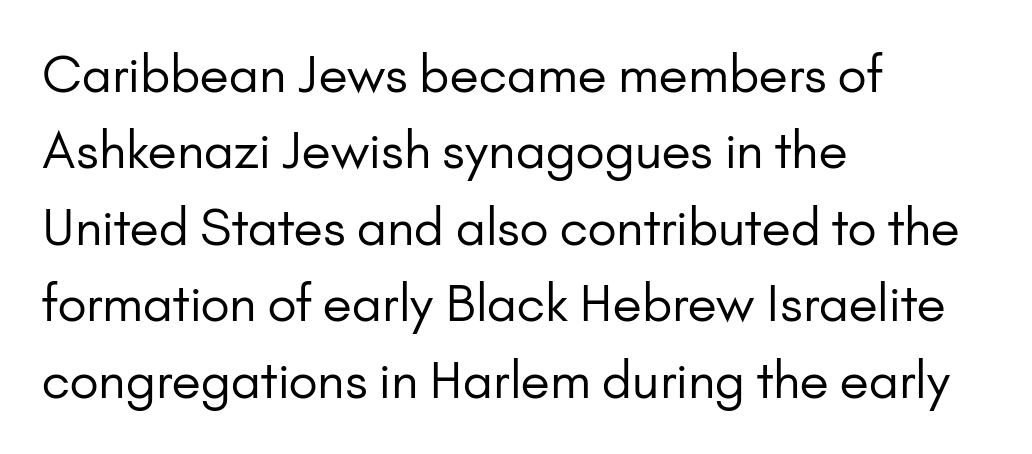
Q: Is the text bold? A: No.
Q: Is the text italic (slanted)? A: No, it is upright.
Q: Is the typeface a serif or a sans-serif typeface? A: Sans-serif.
Q: Is the text underlined? A: No.
Q: How is the paragraph aligned? A: Left-aligned.
Q: Is the spacing between letters normal or unusually wide? A: Normal.
Q: Is the spacing between lines tight, normal or loose? A: Normal.
Q: Width (condensed, normal, or wide)? A: Normal.
Q: Stroke contrast? A: Low.
Q: x-height? A: Small.
Q: Monospaced? A: No.
